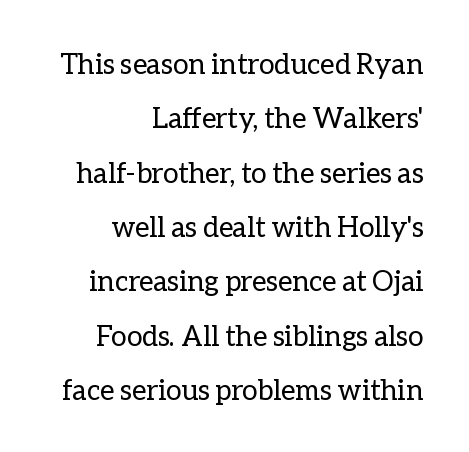
The image shows 28 px regular-weight type, upright; set right-aligned, loose line spacing (1.94x), normal letter spacing, not underlined; low stroke contrast and a medium x-height.
